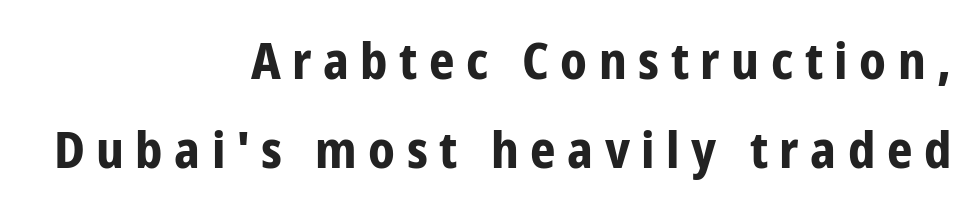
{"serif": "no", "italic": "no", "bold": "yes", "weight": "bold", "width": "condensed", "stroke_contrast": "low", "x_height": "medium", "monospaced": "no", "underline": "no", "align": "right", "line_spacing_ratio": 1.79, "letter_spacing": "wide", "letter_spacing_em": 0.23, "glyph_px": 50}
